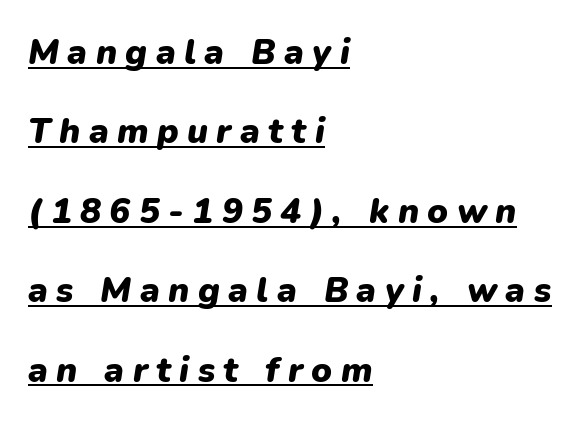
The image shows 35 px heavy type, italic (leaning right); set left-aligned, loose line spacing (2.27x), unusually wide letter spacing (+0.24 em), underlined; low stroke contrast and a medium x-height.
